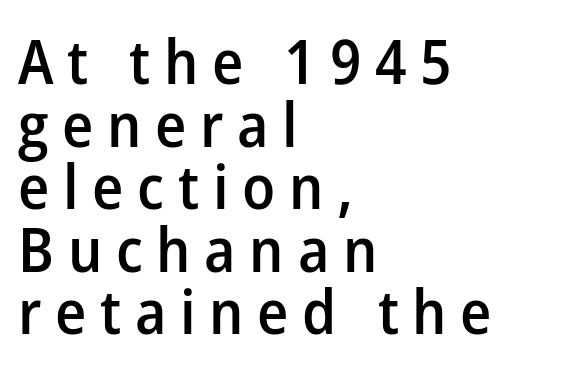
The image shows 62 px semibold sans-serif type, upright; set left-aligned, tight line spacing (1.01x), unusually wide letter spacing (+0.22 em), not underlined; low stroke contrast and a medium x-height.
